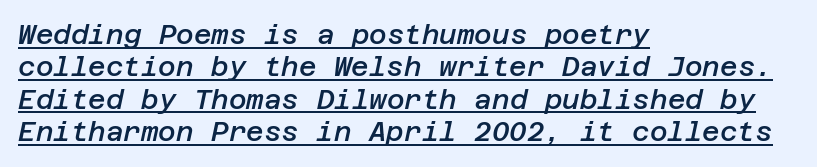
Q: Is the text bold? A: Semi-bold.
Q: Is the text italic (slanted)? A: Yes, it leans right by about 12 degrees.
Q: Is the text underlined? A: Yes.
Q: How is the paragraph aligned? A: Left-aligned.
Q: Is the spacing between letters normal or unusually wide? A: Normal.
